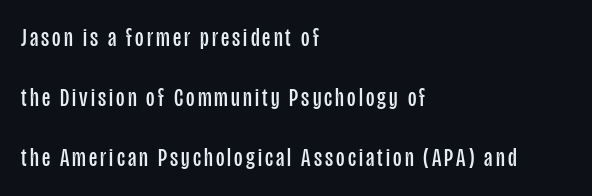
{"italic": "no", "bold": "no", "underline": "no", "align": "left", "line_spacing": "loose", "line_spacing_ratio": 2.31, "glyph_px": 26}
